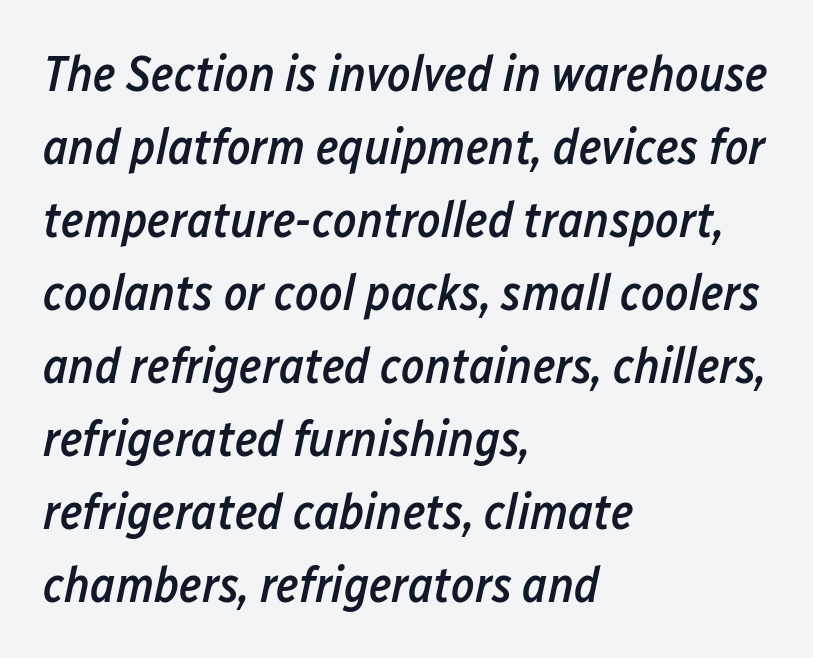
Spacing between characters is what you'd get straight out of the box. Observe the lean: these are italic letterforms. The passage shown is typed in a proportional face where columns would drift. In terms of weight, the rendering is demibold, just under bold. The block of text has a typical density, with ordinary space between rows.
